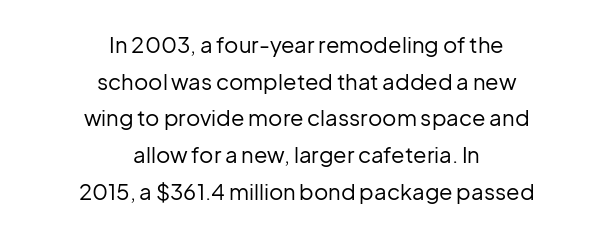
{"italic": "no", "bold": "no", "underline": "no", "align": "center", "line_spacing": "normal", "line_spacing_ratio": 1.67, "letter_spacing": "normal", "letter_spacing_em": 0.0, "glyph_px": 22}
